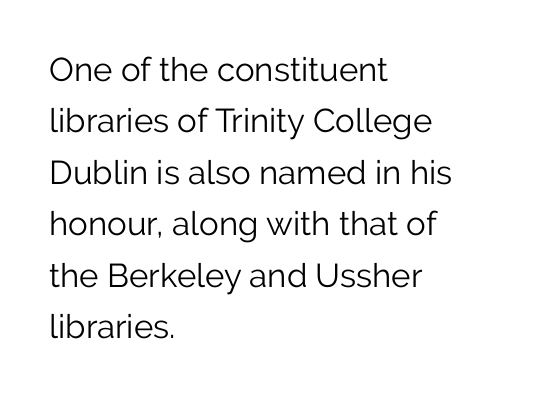
The face used here is proportionally spaced, like ordinary book or web type. The typeface chosen for these lines omits serifs. The passage shown is not bold in any degree. A clean baseline with only descenders dipping below it. The setting favours the left margin, as ordinary paragraphs usually do.
